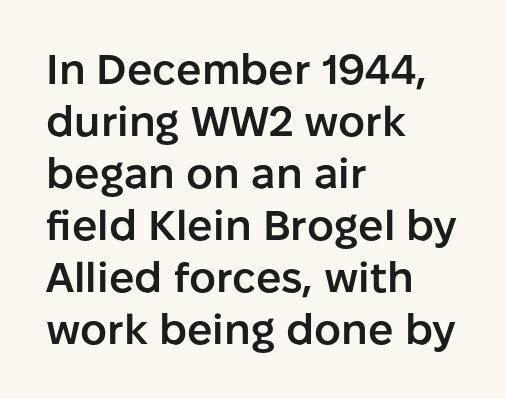
The image shows 42 px semibold sans-serif type, upright; set left-aligned, line spacing 1.24x, normal letter spacing, not underlined; low stroke contrast and a medium x-height.
